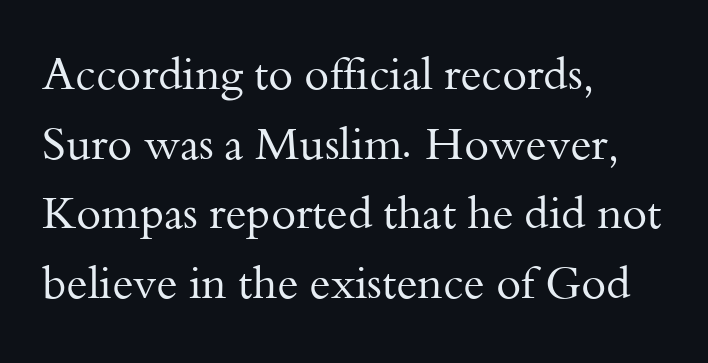
Q: Is the text bold? A: No.
Q: Is the text italic (slanted)? A: No, it is upright.
Q: Is the typeface a serif or a sans-serif typeface? A: Serif.
Q: Is the text underlined? A: No.
Q: How is the paragraph aligned? A: Left-aligned.
Q: Is the spacing between letters normal or unusually wide? A: Normal.
Q: Is the spacing between lines tight, normal or loose? A: Normal.
Q: Width (condensed, normal, or wide)? A: Normal.
Q: Stroke contrast? A: Medium.
Q: x-height? A: Small.
Q: Monospaced? A: No.
